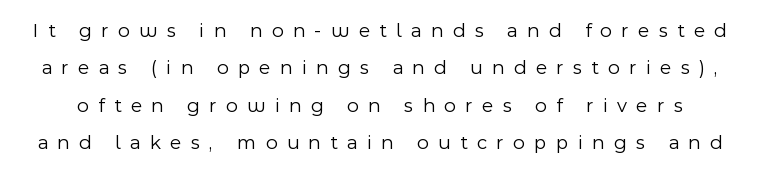
The image shows 20 px text type, upright; set line spacing 1.87x, unusually wide letter spacing (+0.47 em), not underlined.
